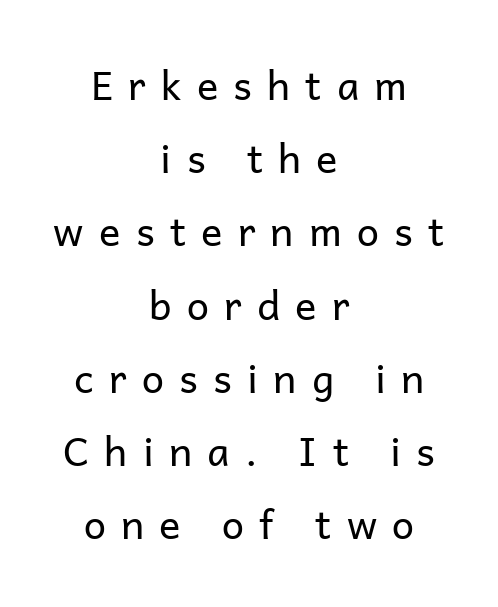
Bare-footed words on every line. No feet cap the strokes, marking this as sans-serif type. Stroke thickness stays within the range of a standard reading face or lighter. The paragraph shown floats in the horizontal middle. Is this a fixed-width face? No — the glyphs have proportional, varying widths. Posture: vertical.
